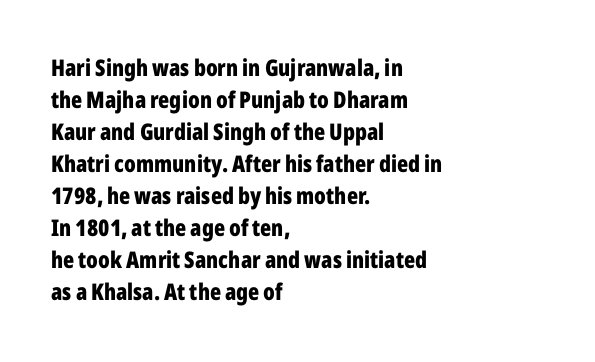
Compared with typical paragraphs, the rows here are spaced about the same. In terms of posture, this sample is upright. You'd pick this weight for a headline — it's a proper bold. Typeset ragged right — the left edge is the straight one.
